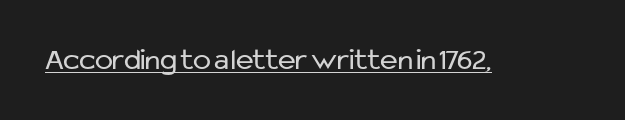
Q: Is the text bold? A: No.
Q: Is the text italic (slanted)? A: No, it is upright.
Q: Is the typeface a serif or a sans-serif typeface? A: Sans-serif.
Q: Is the text underlined? A: Yes.
Q: Is the spacing between letters normal or unusually wide? A: Normal.
Q: Width (condensed, normal, or wide)? A: Normal.
Q: Stroke contrast? A: Low.
Q: x-height? A: Medium.
Q: Monospaced? A: No.
